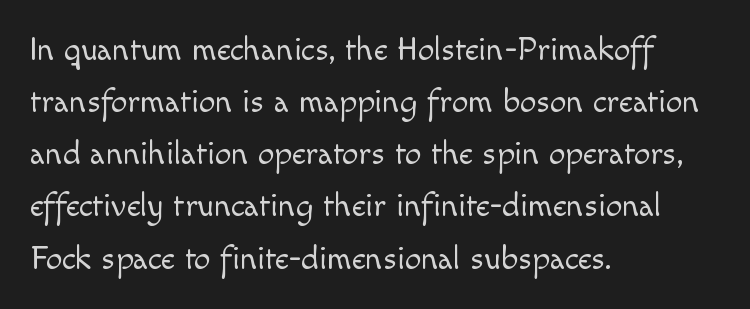
Letter spacing: default. This is roman type, the default non-slanted kind. Regarding leading, the lines here are spaced in the standard way. Regarding serifs, this sample does without them.
